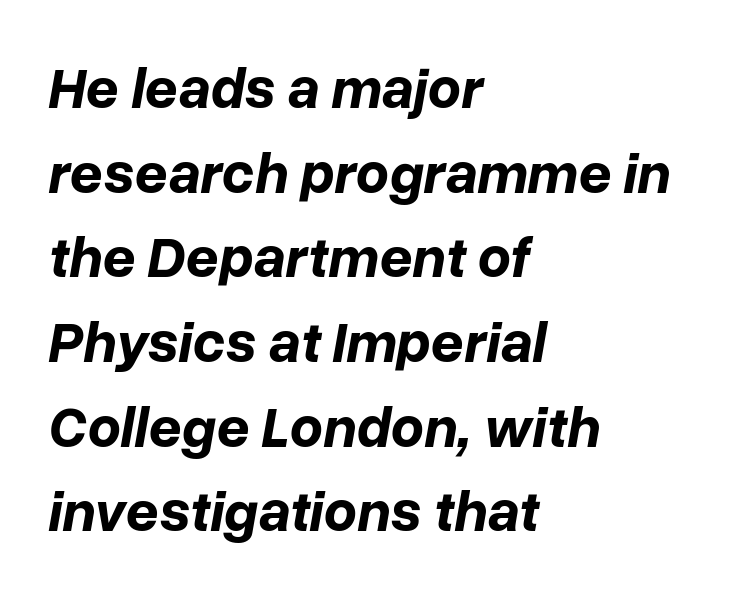
The letters advance in unequal steps, a hallmark of proportional type. Heavy, bold letterforms. In terms of posture, this sample is oblique. The face used here is rendered with its standard letterfit. These lines sit exactly where default settings would place them.
